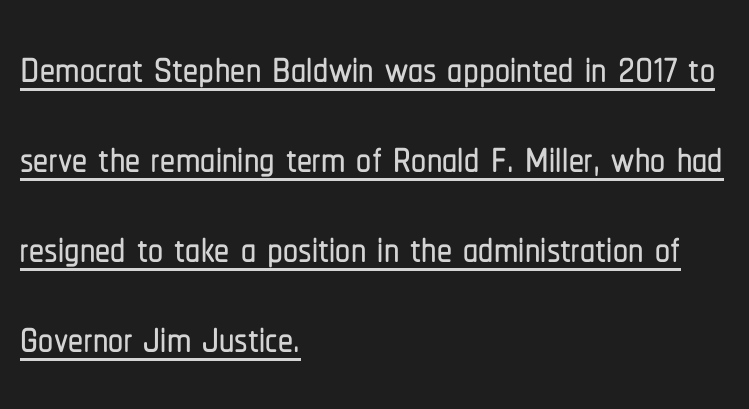
Q: Is the text italic (slanted)? A: No, it is upright.
Q: Is the typeface a serif or a sans-serif typeface? A: Sans-serif.
Q: Is the text underlined? A: Yes.
Q: How is the paragraph aligned? A: Left-aligned.
Q: Is the spacing between letters normal or unusually wide? A: Normal.
Q: Is the spacing between lines tight, normal or loose? A: Normal.
Q: Width (condensed, normal, or wide)? A: Condensed.
Q: Stroke contrast? A: Low.
Q: x-height? A: Medium.
Q: Monospaced? A: No.
